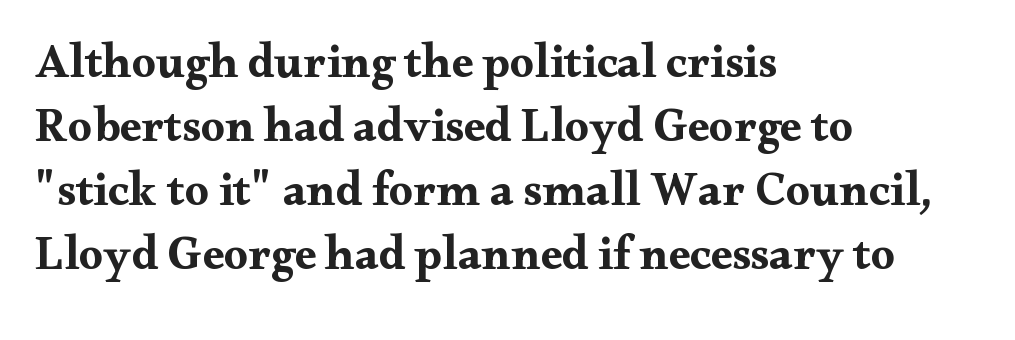
Stroke terminals: seriffed. This is roman type, the default non-slanted kind. The rows are spaced the way most documents space them. The passage shown is typed in a proportional face where columns would drift. Does extra space separate the letters? No, they use regular spacing. Does the weight exceed regular? Yes, all the way to bold.
